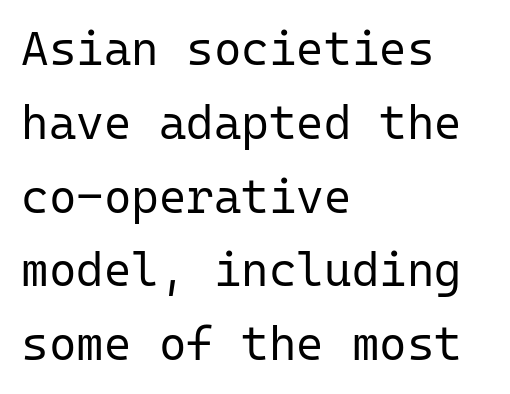
Are there feet on the stems? There aren't — it's a sans. Spacing between characters is what you'd get straight out of the box. Honestly, there is no underline to notice here at all. Think of a typewriter: that constant character pitch is what you see here. Line spacing here is normal. Notice how the passage keeps a crisp vertical edge on the left only.
